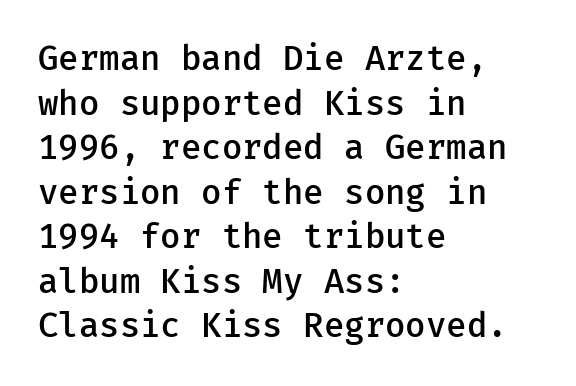
Q: Is the text bold? A: Semi-bold.
Q: Is the text italic (slanted)? A: No, it is upright.
Q: Is the typeface a serif or a sans-serif typeface? A: Sans-serif.
Q: Is the text underlined? A: No.
Q: How is the paragraph aligned? A: Left-aligned.
Q: Is the spacing between letters normal or unusually wide? A: Normal.
Q: Is the spacing between lines tight, normal or loose? A: Normal.
Q: Width (condensed, normal, or wide)? A: Normal.
Q: Stroke contrast? A: Low.
Q: x-height? A: Medium.
